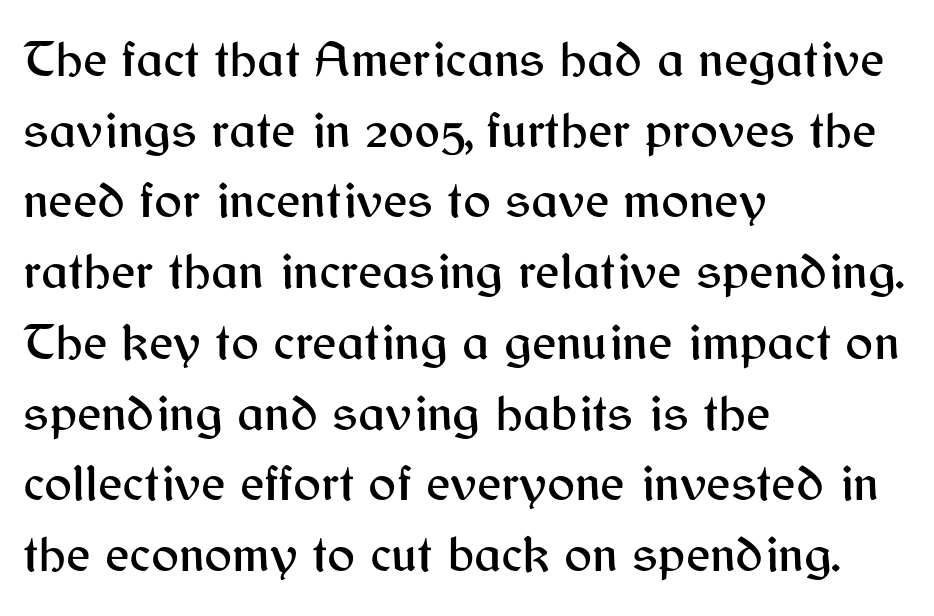
The image shows 52 px sans-serif type, upright; set left-aligned, normal line spacing (1.36x), normal letter spacing, not underlined; medium stroke contrast and a medium x-height.
